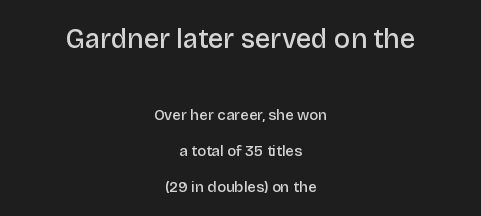
Layout note: lines centered. Semibold letterforms, between regular and bold. No word sits above an underline. Scale decreases going downward across the two blocks. Caption: standard tracking, unaltered.
